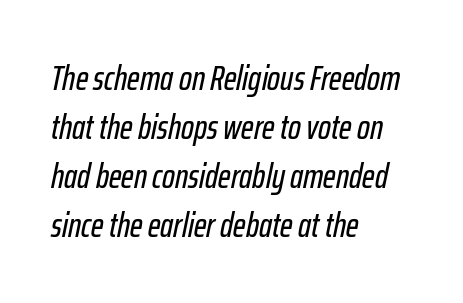
The image shows 34 px condensed type, italic (leaning right); set left-aligned, normal line spacing (1.44x), normal letter spacing, not underlined; low stroke contrast and a medium x-height.
